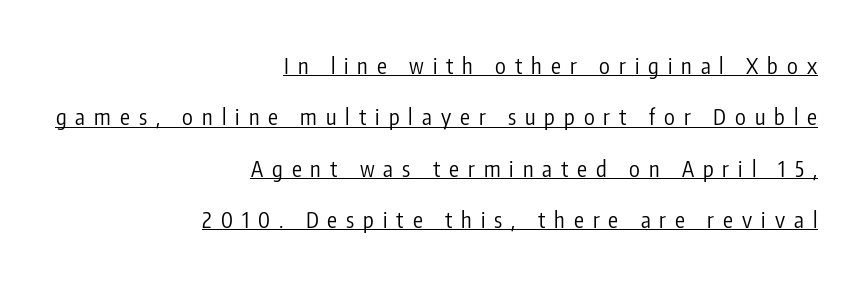
Do the letters lean? They stand straight. Look at the tracking — it's clearly loosened, letters drifting apart. Notice how the passage keeps a crisp vertical edge on the right only. You can see a thin bar hugging the bottom of the glyphs. If you measured baseline to baseline, you'd find a long distance. The cut favours lightness, reaching ordinary text weight at its darkest.
